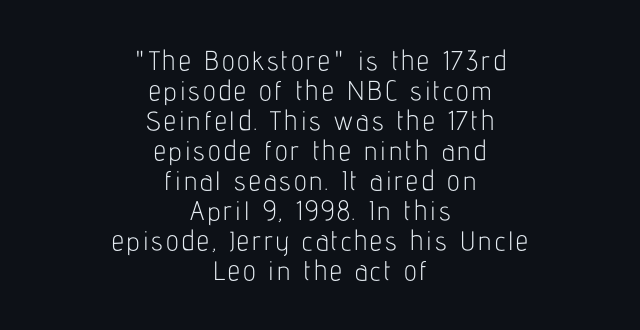
You could barely slide anything between these rows. Underlining? Definitely not there. The type sits square on the baseline with zero lean. Is this a heavy cut? Hardly; it is regular or lighter. Alignment: centered.
